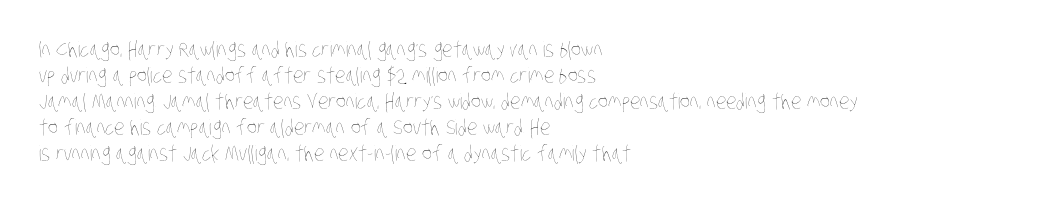
{"bold": "no", "underline": "no", "align": "left", "line_spacing_ratio": 1.24, "letter_spacing": "normal", "letter_spacing_em": 0.0, "glyph_px": 21}
